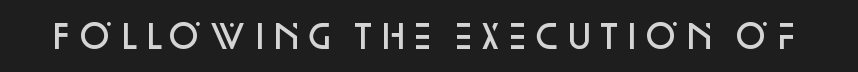
The letters stand upright; this is a roman face. Heft: intermediate — a semibold. Here the glyphs are tracked normally, forming tight word shapes. Look at the bottom of the vertical strokes: they stop flat, with no serifs. Descenders are the only things crossing below the line.
